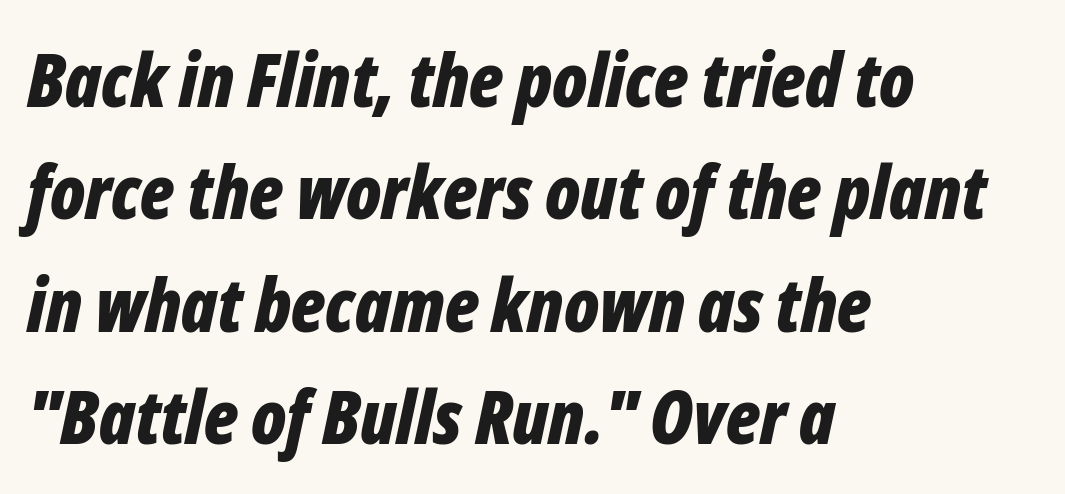
A typesetter would call this proportional, since set widths differ per character. Stroke thickness is high; the sample reads as a true bold. Horizontal alignment here is leftward, the default for most running prose. It's the slanting kind of type. The gaps between neighbouring characters are ordinary and unremarkable. Only glyphs here, with clear space below each row.
